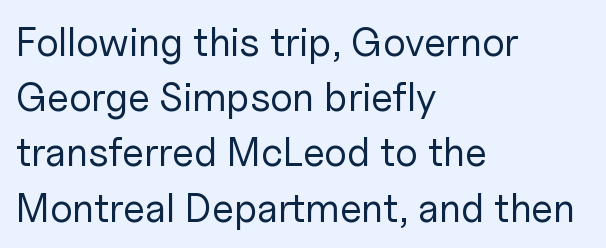
The image shows 40 px regular-weight sans-serif type, upright; set left-aligned, normal line spacing (1.38x), normal letter spacing, not underlined; low stroke contrast and a medium x-height.
